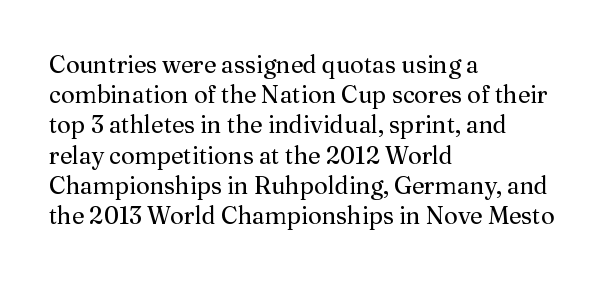
The weight would be labelled regular, book, light, or lighter still. Every stem runs plumb, perpendicular to the baseline. Descender tails drop into unmarked territory. One glance says typical: line gaps are just what's usual.
